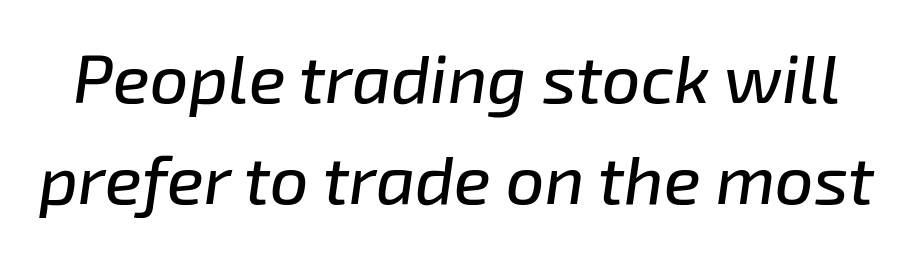
The image shows 68 px text type, italic (leaning right); set normal line spacing (1.49x), normal letter spacing, not underlined; low stroke contrast and a medium x-height.
